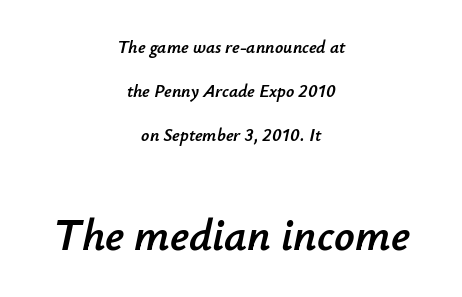
Q: Is the text italic (slanted)? A: Yes, it leans right by about 12 degrees.
Q: Is the text underlined? A: No.
Q: How is the paragraph aligned? A: Centered.
Q: Is the spacing between letters normal or unusually wide? A: Normal.
Q: Is the spacing between lines tight, normal or loose? A: Loose.
Q: Which block of text is set in a larger size, the first (top) or the second (bottom)? A: The second (bottom) one.
Q: Width (condensed, normal, or wide)? A: Normal.
Q: Stroke contrast? A: Low.
Q: x-height? A: Small.
Q: Monospaced? A: No.
